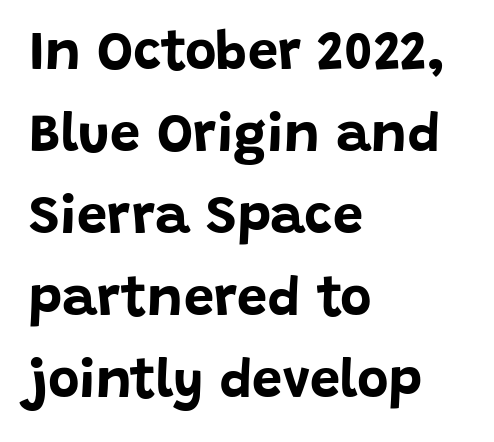
The image shows 54 px bold sans-serif type, upright; set left-aligned, normal line spacing (1.52x), normal letter spacing, not underlined; low stroke contrast and a large x-height.
